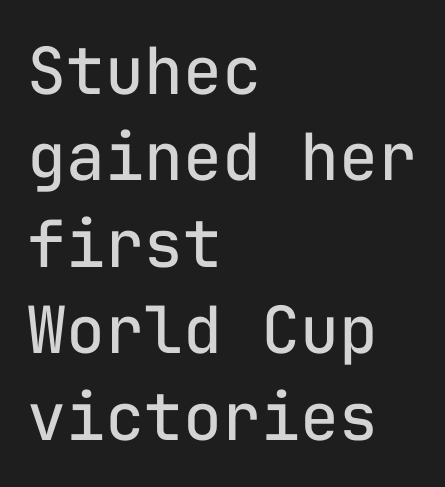
Q: Is the text bold? A: No.
Q: Is the text italic (slanted)? A: No, it is upright.
Q: Is the typeface a serif or a sans-serif typeface? A: Sans-serif.
Q: Is the text underlined? A: No.
Q: How is the paragraph aligned? A: Left-aligned.
Q: Is the spacing between letters normal or unusually wide? A: Normal.
Q: Is the spacing between lines tight, normal or loose? A: Normal.
Q: Width (condensed, normal, or wide)? A: Normal.
Q: Stroke contrast? A: Low.
Q: x-height? A: Medium.
Q: Monospaced? A: Yes.
